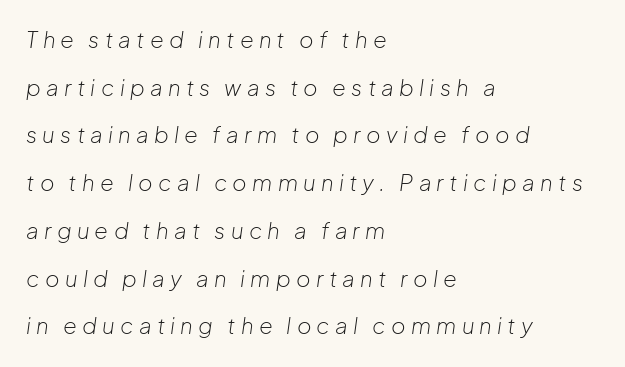
The image shows 22 px text type, italic (leaning right); set left-aligned, loose line spacing (2.17x), unusually wide letter spacing (+0.24 em), not underlined.
